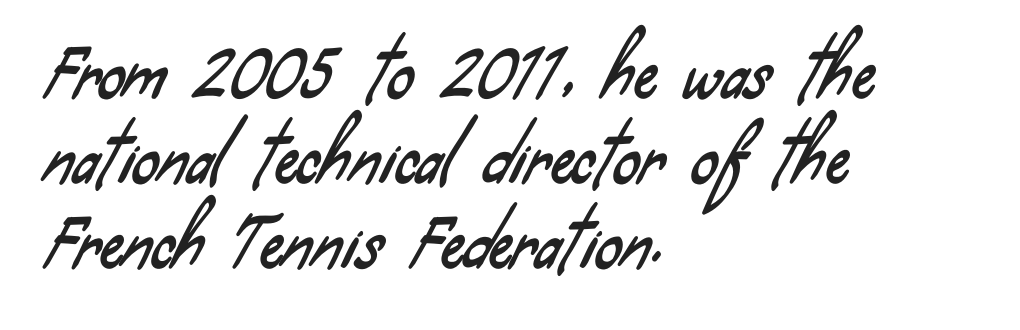
{"serif": "no", "width": "condensed", "stroke_contrast": "low", "x_height": "small", "monospaced": "no", "underline": "no", "align": "left", "line_spacing": "normal", "line_spacing_ratio": 1.29, "letter_spacing": "normal", "letter_spacing_em": 0.0, "glyph_px": 66}
